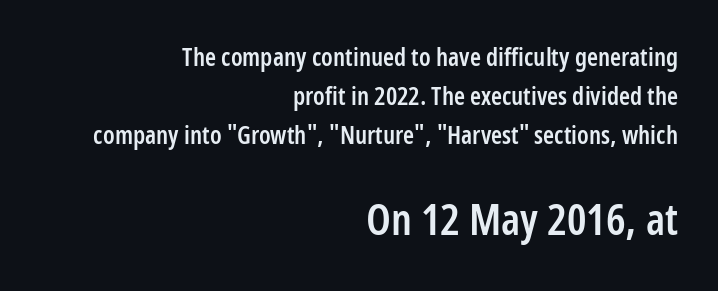
Q: Is the text bold? A: Semi-bold.
Q: Is the text italic (slanted)? A: No, it is upright.
Q: Is the typeface a serif or a sans-serif typeface? A: Sans-serif.
Q: Is the text underlined? A: No.
Q: How is the paragraph aligned? A: Right-aligned.
Q: Is the spacing between letters normal or unusually wide? A: Normal.
Q: Is the spacing between lines tight, normal or loose? A: Normal.
Q: Which block of text is set in a larger size, the first (top) or the second (bottom)? A: The second (bottom) one.
Q: Width (condensed, normal, or wide)? A: Condensed.
Q: Stroke contrast? A: Low.
Q: x-height? A: Medium.
Q: Monospaced? A: No.
